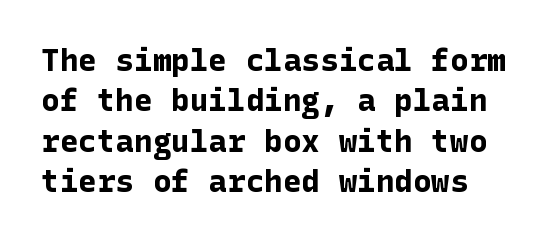
Q: Is the text bold? A: Yes.
Q: Is the text italic (slanted)? A: No, it is upright.
Q: Is the typeface a serif or a sans-serif typeface? A: Sans-serif.
Q: Is the text underlined? A: No.
Q: Is the spacing between letters normal or unusually wide? A: Normal.
Q: Is the spacing between lines tight, normal or loose? A: Normal.
Q: Width (condensed, normal, or wide)? A: Normal.
Q: Stroke contrast? A: Low.
Q: x-height? A: Medium.
